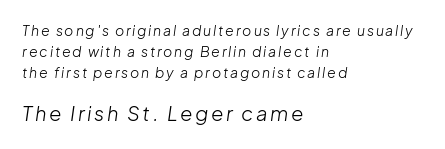
The emphasis by scale lands on block number two, below. Decoration check: the copy has no underline. Caption: multi-line text, flush left, ragged right. Is the stroke heavy? The answer is a plain regular-or-lighter. Would a proofreader flag this as italicized? Yes.
